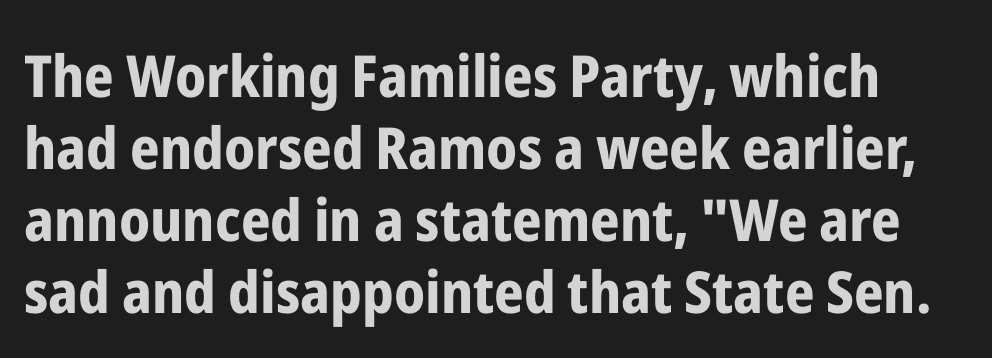
{"serif": "no", "italic": "no", "bold": "yes", "weight": "bold", "width": "condensed", "stroke_contrast": "low", "x_height": "medium", "monospaced": "no", "underline": "no", "line_spacing_ratio": 1.24, "letter_spacing": "normal", "letter_spacing_em": 0.0, "glyph_px": 58}
